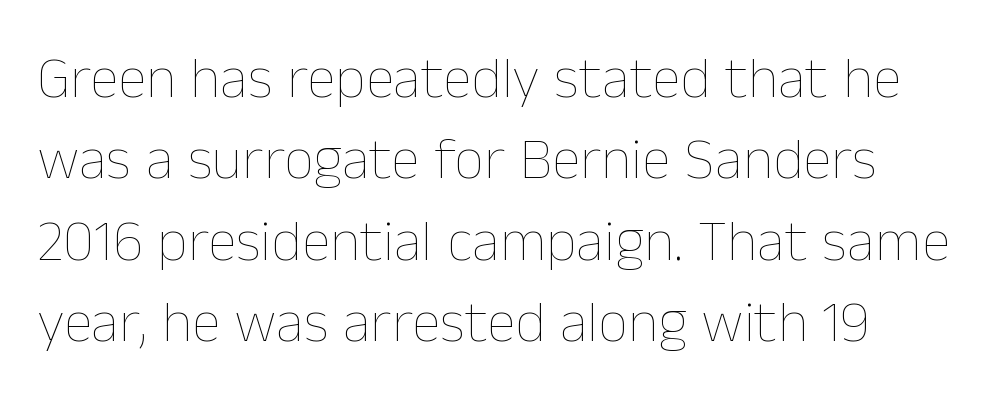
The image shows 59 px thin type, upright; set left-aligned, normal line spacing (1.38x), normal letter spacing, not underlined; low stroke contrast and a medium x-height.
